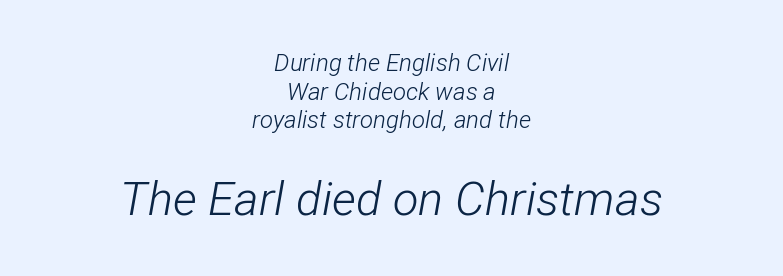
{"italic": "yes", "lean": "right", "slant_degrees": 12, "bold": "no", "weight": "light", "width": "condensed", "stroke_contrast": "low", "x_height": "medium", "monospaced": "no", "underline": "no", "align": "center", "line_spacing_ratio": 1.19, "letter_spacing": "normal", "letter_spacing_em": 0.0, "larger_block": "second", "size_ratio": 1.96, "glyph_px": 47}
